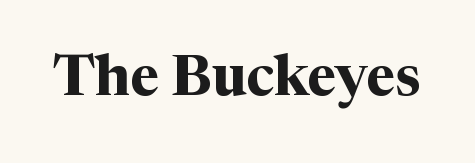
The image shows 56 px bold serif type, upright; set normal letter spacing, not underlined; medium stroke contrast and a medium x-height.
